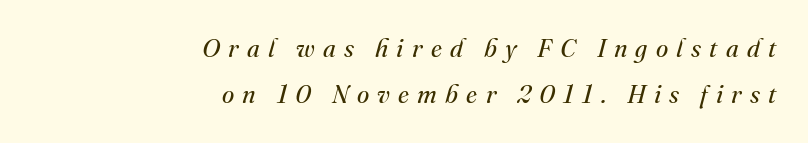
Q: Is the text bold? A: No.
Q: Is the text italic (slanted)? A: Yes, it leans right by about 16 degrees.
Q: Is the text underlined? A: No.
Q: How is the paragraph aligned? A: Right-aligned.
Q: Is the spacing between letters normal or unusually wide? A: Unusually wide.
